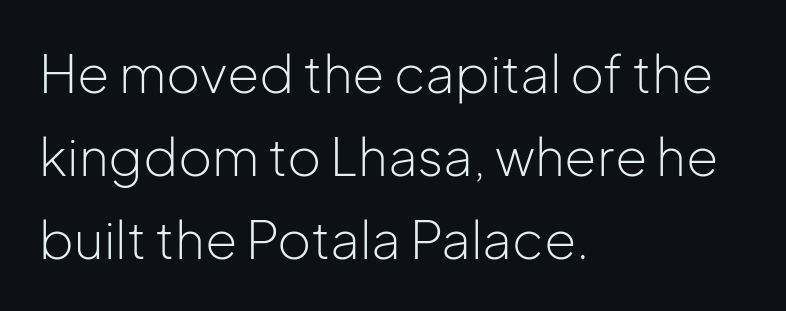
The image shows 52 px light sans-serif type, upright; set left-aligned, normal line spacing (1.6x), normal letter spacing, not underlined; low stroke contrast and a medium x-height.
